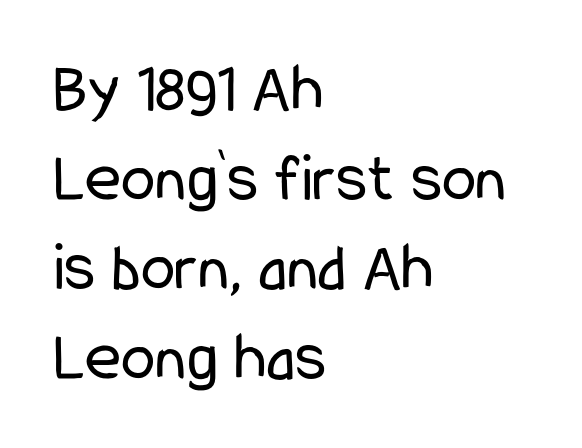
{"serif": "no", "italic": "no", "bold": "no", "weight": "regular", "width": "condensed", "stroke_contrast": "low", "x_height": "medium", "monospaced": "no", "underline": "no", "align": "left", "line_spacing": "normal", "line_spacing_ratio": 1.3, "letter_spacing": "normal", "letter_spacing_em": 0.0, "glyph_px": 69}
